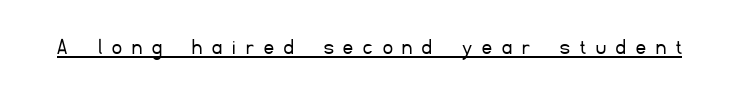
The image shows 24 px text type, upright; set unusually wide letter spacing (+0.42 em), underlined.
